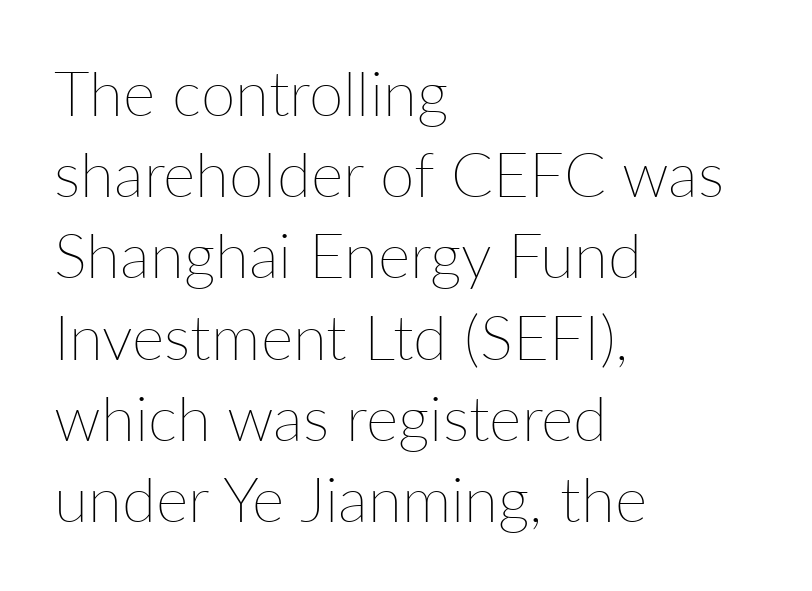
Q: Is the text bold? A: No.
Q: Is the text italic (slanted)? A: No, it is upright.
Q: Is the text underlined? A: No.
Q: How is the paragraph aligned? A: Left-aligned.
Q: Is the spacing between letters normal or unusually wide? A: Normal.
Q: Is the spacing between lines tight, normal or loose? A: Normal.
Q: Width (condensed, normal, or wide)? A: Normal.
Q: Stroke contrast? A: Low.
Q: x-height? A: Medium.
Q: Monospaced? A: No.
